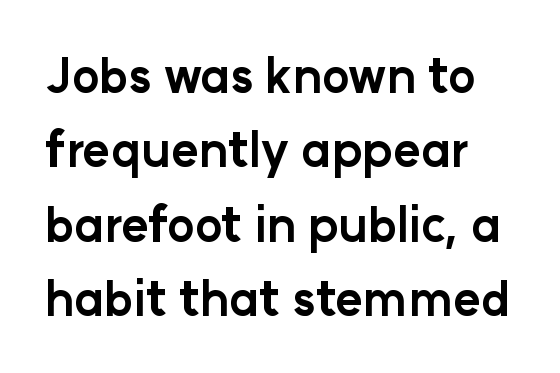
{"serif": "no", "italic": "no", "bold": "yes", "weight": "bold", "width": "normal", "stroke_contrast": "low", "x_height": "medium", "monospaced": "no", "underline": "no", "line_spacing": "normal", "line_spacing_ratio": 1.58, "letter_spacing": "normal", "letter_spacing_em": 0.0, "glyph_px": 47}
